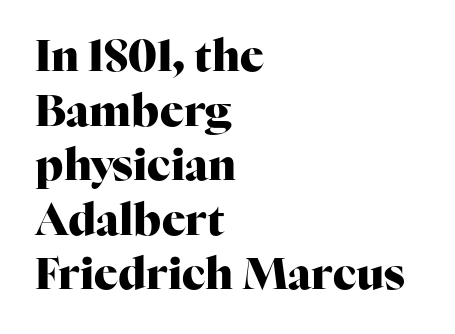
The image shows 44 px heavy serif type, upright; set left-aligned, line spacing 1.24x, normal letter spacing, not underlined; high stroke contrast and a medium x-height.
